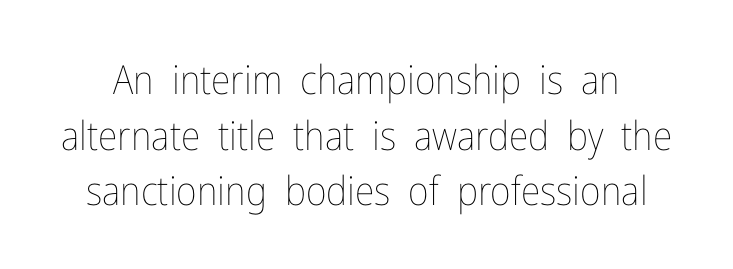
The image shows 40 px thin, condensed type, upright; set normal line spacing (1.39x), normal letter spacing, not underlined; low stroke contrast and a medium x-height.
